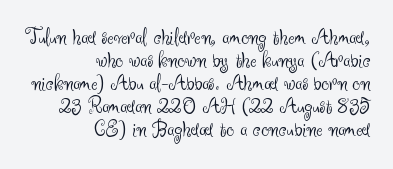
{"italic": "no", "bold": "no", "underline": "no", "align": "right", "line_spacing": "tight", "line_spacing_ratio": 0.96, "letter_spacing": "normal", "letter_spacing_em": 0.0, "glyph_px": 24}
